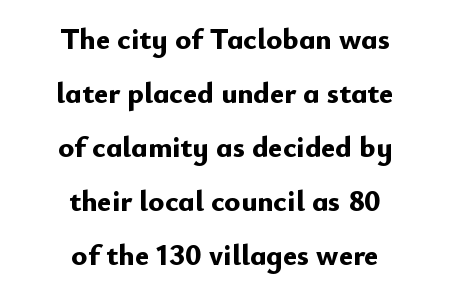
The image shows 30 px bold sans-serif type, upright; set centered, line spacing 1.8x, normal letter spacing, not underlined; low stroke contrast and a small x-height.
